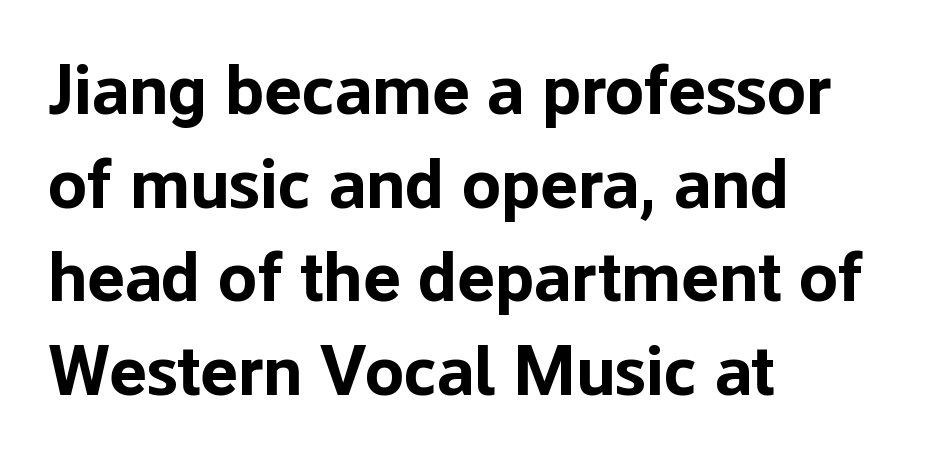
Q: Is the text bold? A: Yes.
Q: Is the text italic (slanted)? A: No, it is upright.
Q: Is the typeface a serif or a sans-serif typeface? A: Sans-serif.
Q: Is the text underlined? A: No.
Q: How is the paragraph aligned? A: Left-aligned.
Q: Is the spacing between letters normal or unusually wide? A: Normal.
Q: Is the spacing between lines tight, normal or loose? A: Normal.
Q: Width (condensed, normal, or wide)? A: Normal.
Q: Stroke contrast? A: Low.
Q: x-height? A: Medium.
Q: Monospaced? A: No.
